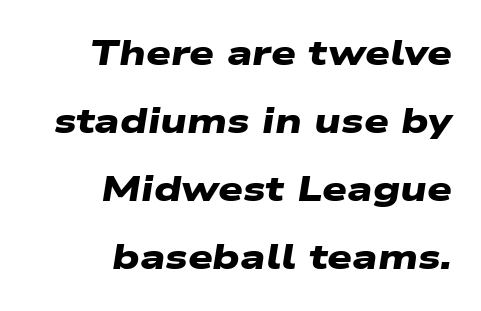
{"serif": "no", "bold": "yes", "weight": "heavy", "width": "wide", "stroke_contrast": "low", "x_height": "medium", "monospaced": "no", "underline": "no", "align": "right", "line_spacing": "loose", "line_spacing_ratio": 1.94, "letter_spacing": "normal", "letter_spacing_em": 0.0, "glyph_px": 35}
